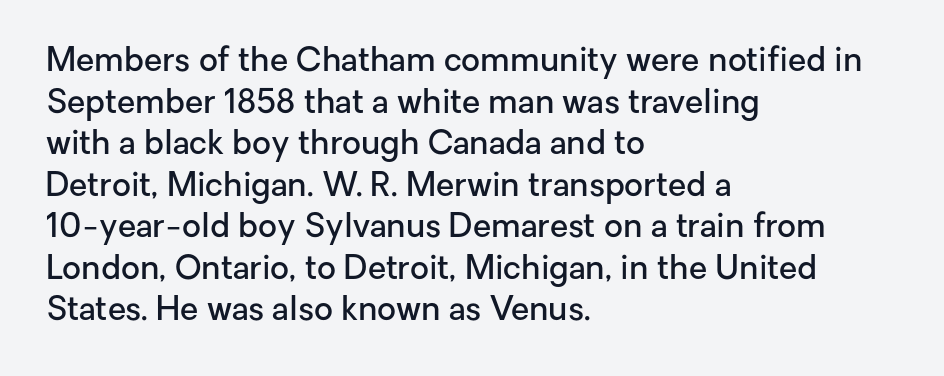
{"serif": "no", "italic": "no", "bold": "semi", "weight": "semibold", "width": "normal", "stroke_contrast": "low", "x_height": "medium", "monospaced": "no", "underline": "no", "align": "left", "line_spacing": "normal", "line_spacing_ratio": 1.26, "letter_spacing": "normal", "letter_spacing_em": 0.0, "glyph_px": 33}
